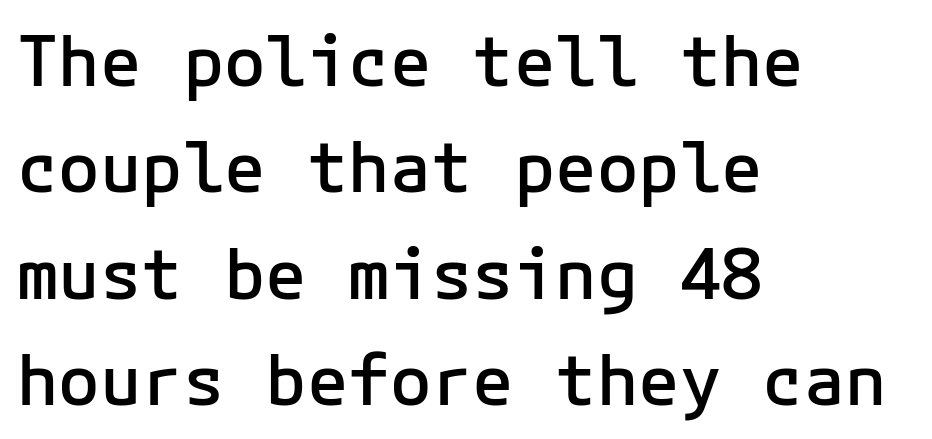
{"serif": "no", "italic": "no", "bold": "semi", "weight": "semibold", "width": "normal", "stroke_contrast": "low", "x_height": "medium", "underline": "no", "align": "left", "line_spacing": "normal", "line_spacing_ratio": 1.54, "letter_spacing": "normal", "letter_spacing_em": 0.0, "glyph_px": 69}
